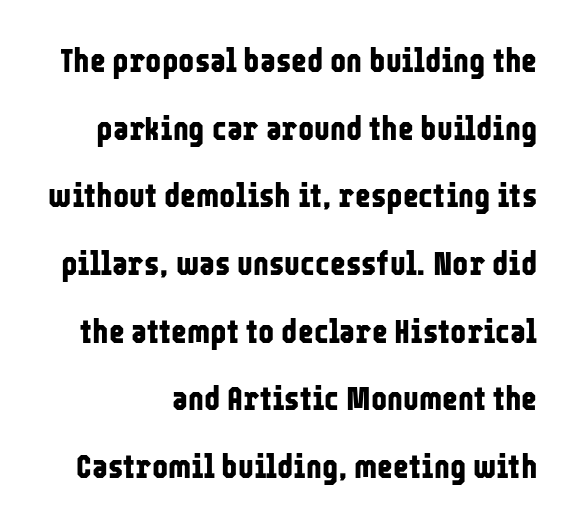
These lines were composed using upright roman letters. This is heavy type, rendered in bold. This sample has the flowing, uneven cadence of proportional lettering. No word sits above an underline.
